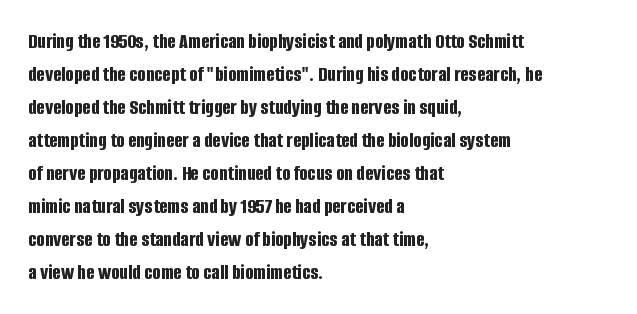
Q: Is the text bold? A: Yes.
Q: Is the text italic (slanted)? A: No, it is upright.
Q: Is the text underlined? A: No.
Q: How is the paragraph aligned? A: Left-aligned.
Q: Is the spacing between letters normal or unusually wide? A: Normal.
Q: Is the spacing between lines tight, normal or loose? A: Normal.
